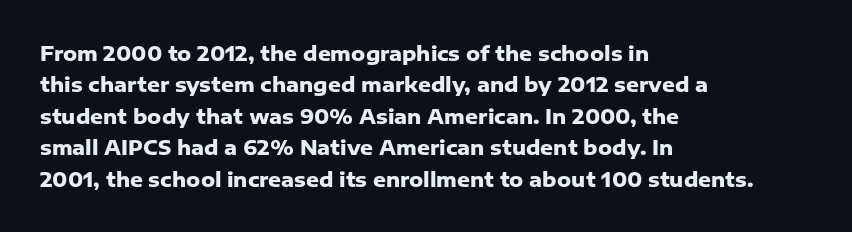
{"italic": "no", "bold": "yes", "underline": "no", "align": "left", "line_spacing": "normal", "line_spacing_ratio": 1.57, "letter_spacing": "normal", "letter_spacing_em": 0.0, "glyph_px": 20}
